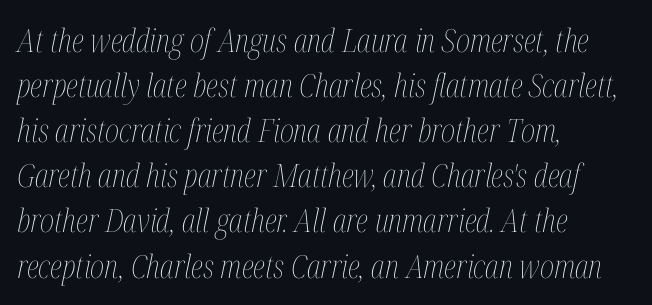
The image shows 32 px thin, condensed type, italic (leaning right); set left-aligned, normal line spacing (1.41x), normal letter spacing, not underlined; medium stroke contrast and a medium x-height.
